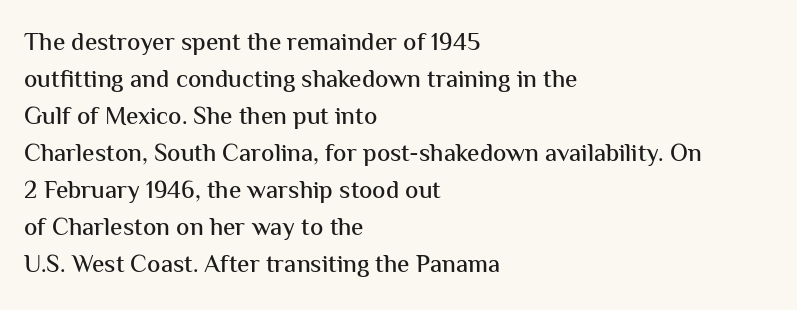
The image shows 25 px text type, upright; set left-aligned, normal line spacing (1.48x), normal letter spacing, not underlined.
